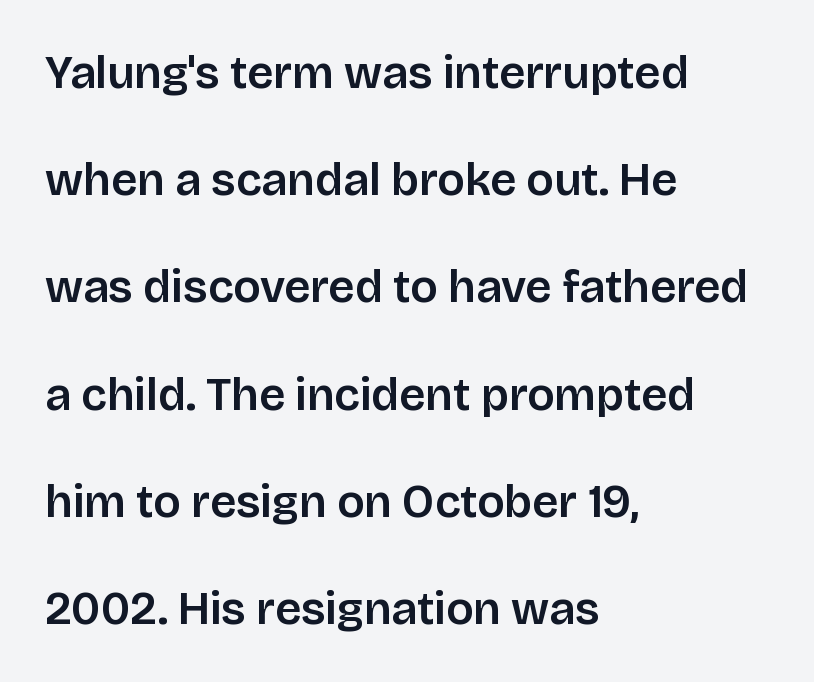
Leading is clearly above the norm, producing a sparse column. If you drew a line through each stem, it would be perfectly vertical. Regarding serifs, this sample does without them. Underline: absent. Line beginnings align vertically; line endings do not.
